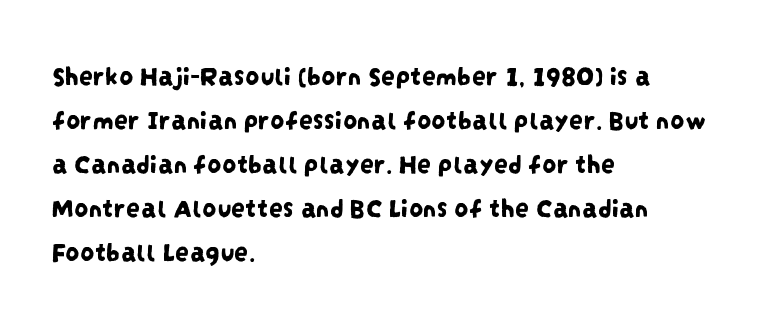
Line spacing here is normal. Nope, no serifs anywhere on these letters. Decoration check: the copy has no underline. Does the copy run flush right? No — it runs flush left.
